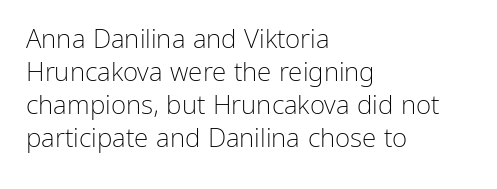
{"italic": "no", "bold": "no", "underline": "no", "align": "left", "line_spacing": "normal", "line_spacing_ratio": 1.27, "letter_spacing": "normal", "letter_spacing_em": 0.0, "glyph_px": 26}
